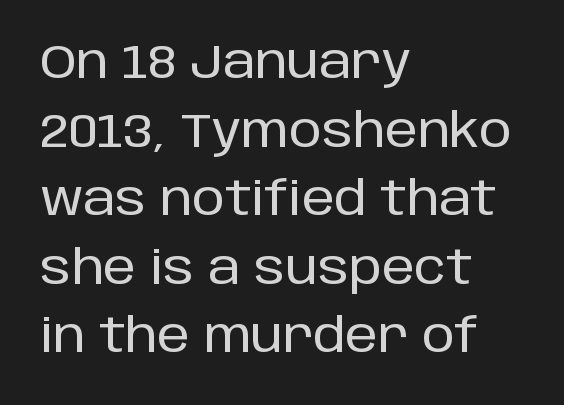
Type without underlining. Is this a fixed-width face? No — the glyphs have proportional, varying widths. Nothing sits at the stroke ends, so this counts as sans-serif. Which margin do the lines hug? The left one — the right edge is uneven.
